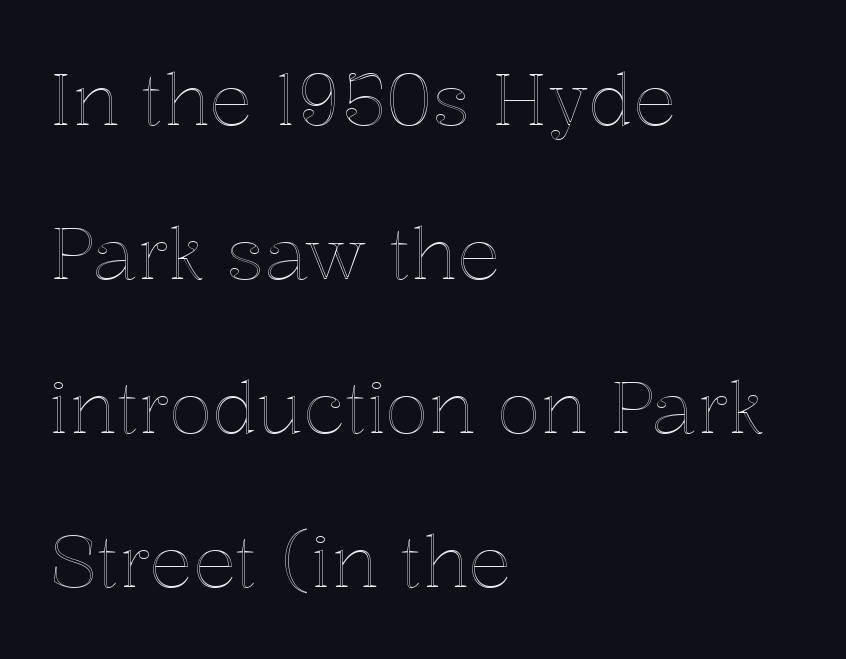
Just letters on the line, the space beneath them empty. The face used here is proportionally spaced, like ordinary book or web type. Layout note: lines flush left. Observe the ordinary spacing: letters are neighbours, not strangers. No italicization has been applied; the sample stays upright.
